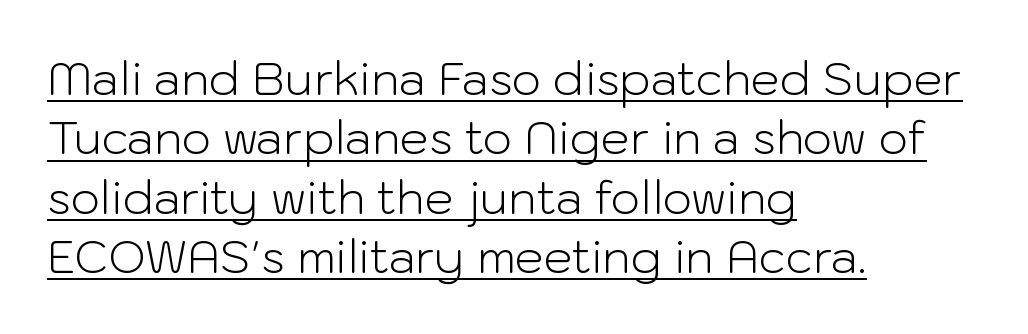
The image shows 46 px light sans-serif type, upright; set left-aligned, normal line spacing (1.29x), normal letter spacing, underlined; low stroke contrast and a medium x-height.
